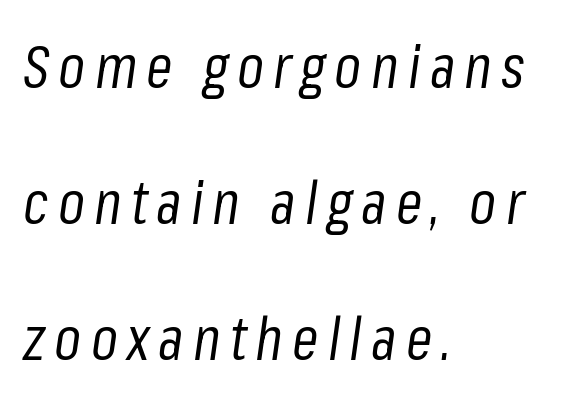
The image shows 60 px regular-weight, condensed type, italic (leaning right); set left-aligned, loose line spacing (2.27x), not underlined; low stroke contrast and a medium x-height.
